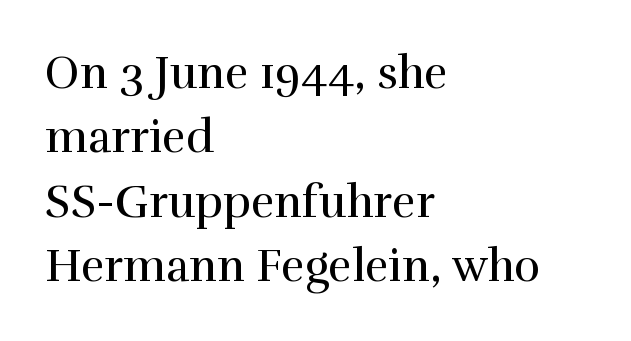
{"serif": "yes", "italic": "no", "bold": "no", "weight": "regular", "width": "normal", "x_height": "medium", "monospaced": "no", "underline": "no", "align": "left", "line_spacing": "normal", "line_spacing_ratio": 1.43, "letter_spacing": "normal", "letter_spacing_em": 0.0, "glyph_px": 45}
